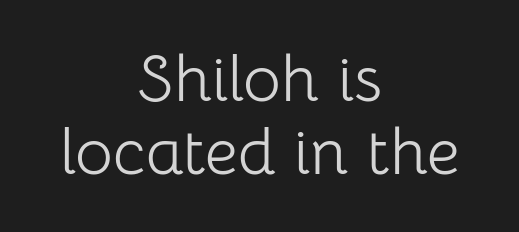
{"serif": "no", "italic": "no", "bold": "no", "weight": "light", "width": "normal", "stroke_contrast": "low", "x_height": "medium", "monospaced": "no", "underline": "no", "align": "center", "line_spacing": "tight", "line_spacing_ratio": 1.13, "letter_spacing": "normal", "letter_spacing_em": 0.0, "glyph_px": 65}
